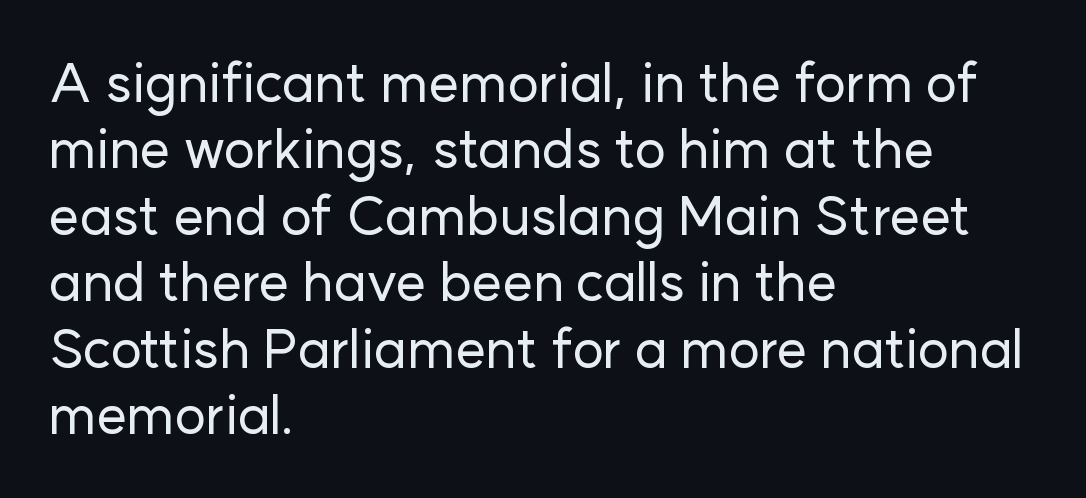
Q: Is the text italic (slanted)? A: No, it is upright.
Q: Is the typeface a serif or a sans-serif typeface? A: Sans-serif.
Q: Is the text underlined? A: No.
Q: How is the paragraph aligned? A: Left-aligned.
Q: Is the spacing between letters normal or unusually wide? A: Normal.
Q: Width (condensed, normal, or wide)? A: Normal.
Q: Stroke contrast? A: Low.
Q: x-height? A: Medium.
Q: Monospaced? A: No.
